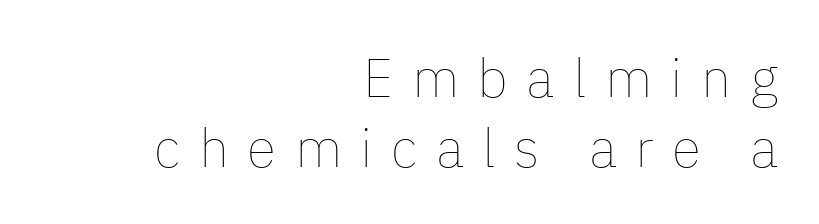
The image shows 54 px thin type, upright; set right-aligned, normal line spacing (1.3x), unusually wide letter spacing (+0.34 em), not underlined; low stroke contrast and a medium x-height.
